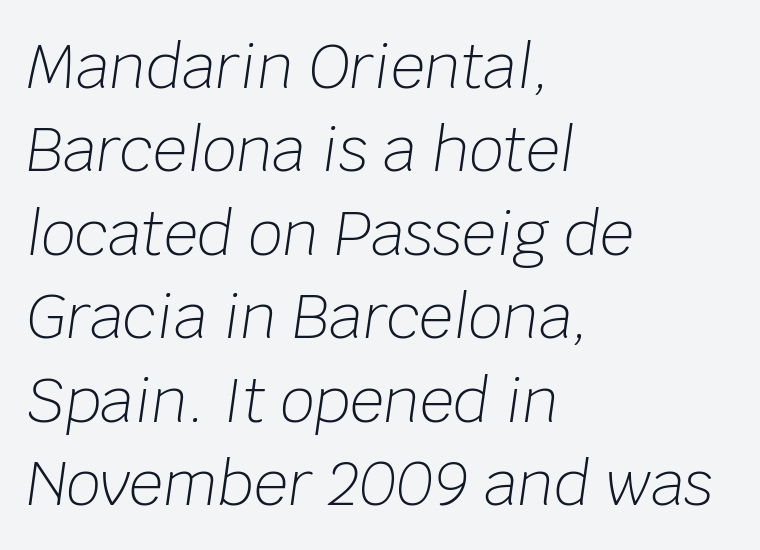
The image shows 60 px light type, italic (leaning right); set left-aligned, normal line spacing (1.39x), normal letter spacing, not underlined; low stroke contrast and a large x-height.
